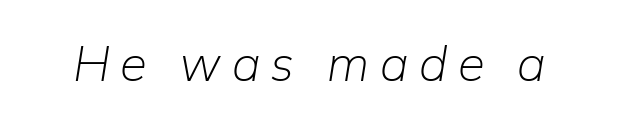
The face looks like a standard text weight, possibly lighter. Here the designer chose a conventional face with non-uniform glyph widths. In terms of letterspacing, this is a distinctly airy, spread setting. Only glyphs here, with clear space below each row. This is oblique type, the kind used for emphasis or titles.
